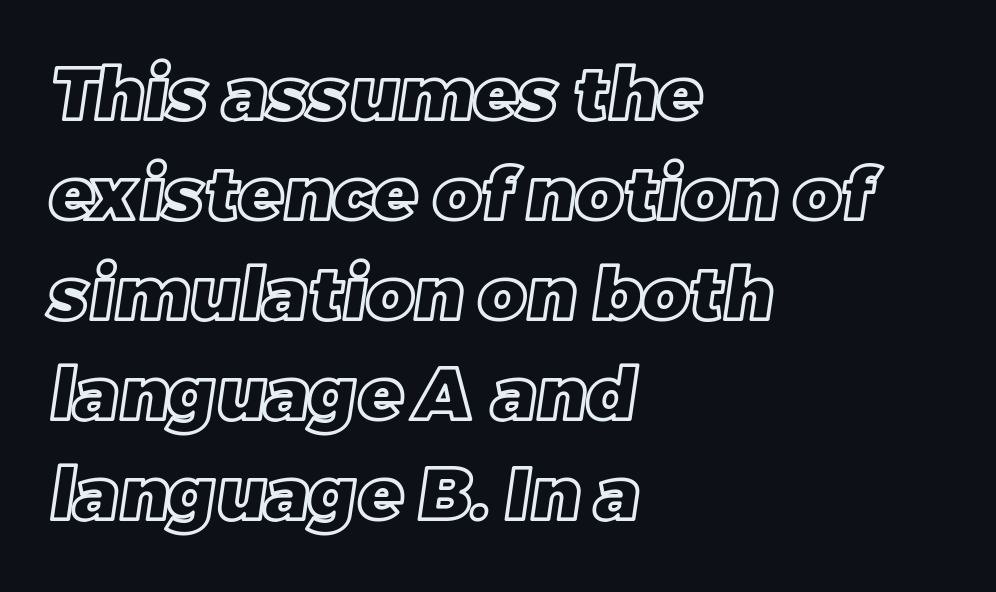
The image shows 73 px text type; set left-aligned, normal line spacing (1.37x), normal letter spacing, not underlined; a large x-height.
